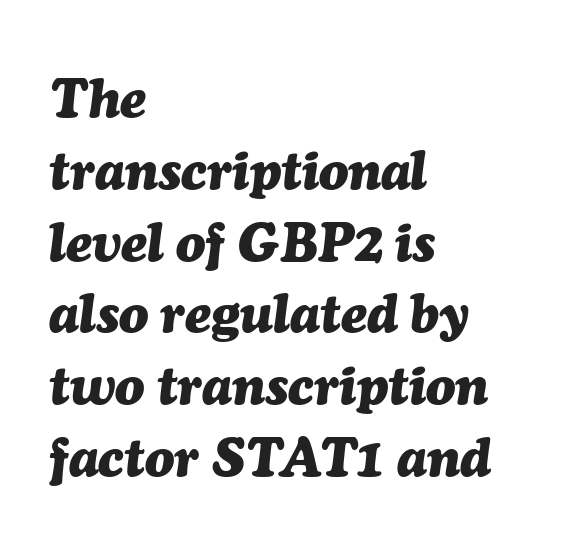
Strokes here are thick enough to call this a true bold. Is there much room between lines? A standard amount, neither cramped nor airy. You could not count columns in this text — the font is proportionally spaced. A bare baseline throughout the passage. These lines stack with their left ends in a neat column.
